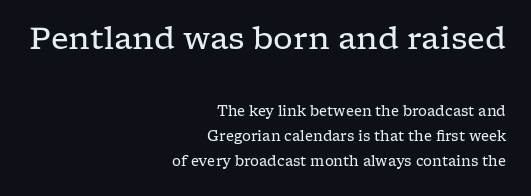
Q: Is the text bold? A: No.
Q: Is the text italic (slanted)? A: No, it is upright.
Q: Is the typeface a serif or a sans-serif typeface? A: Serif.
Q: Is the text underlined? A: No.
Q: How is the paragraph aligned? A: Right-aligned.
Q: Is the spacing between letters normal or unusually wide? A: Normal.
Q: Which block of text is set in a larger size, the first (top) or the second (bottom)? A: The first (top) one.
Q: Width (condensed, normal, or wide)? A: Wide.
Q: Stroke contrast? A: Low.
Q: x-height? A: Medium.
Q: Monospaced? A: No.
